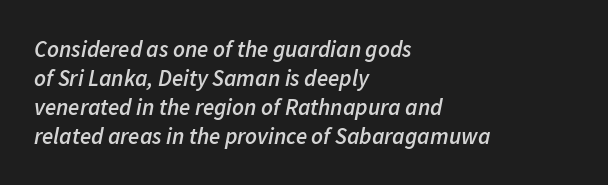
The image shows 23 px text type, italic (leaning right); set left-aligned, normal line spacing (1.26x), normal letter spacing, not underlined.
